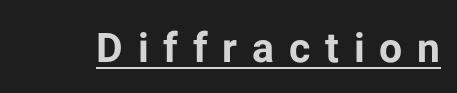
The string is rendered with underlining switched on. Spacing verdict: proportional, widths tailored to each character. If you drew a line through each stem, it would be perfectly vertical. Stroke terminals: plain, sans-serif. What stands out about the letter spacing? Its width — letters are far apart. Typesetter's note: full bold, strokes at maximum text heaviness.
